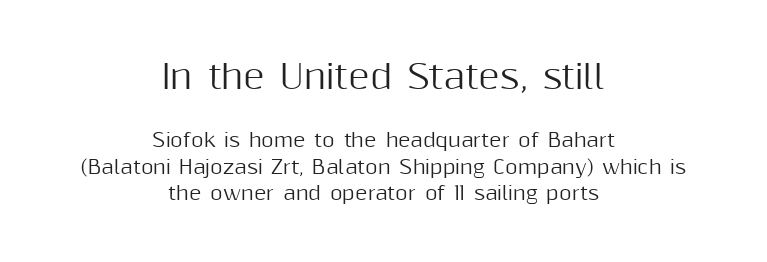
Q: Is the text italic (slanted)? A: No, it is upright.
Q: Is the typeface a serif or a sans-serif typeface? A: Sans-serif.
Q: Is the text underlined? A: No.
Q: How is the paragraph aligned? A: Centered.
Q: Is the spacing between letters normal or unusually wide? A: Normal.
Q: Is the spacing between lines tight, normal or loose? A: Normal.
Q: Which block of text is set in a larger size, the first (top) or the second (bottom)? A: The first (top) one.
Q: Width (condensed, normal, or wide)? A: Normal.
Q: Stroke contrast? A: Medium.
Q: x-height? A: Medium.
Q: Monospaced? A: No.
